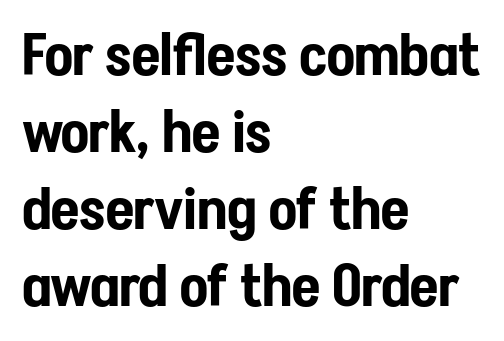
{"serif": "no", "italic": "no", "width": "condensed", "stroke_contrast": "low", "x_height": "medium", "monospaced": "no", "underline": "no", "align": "left", "line_spacing": "normal", "line_spacing_ratio": 1.33, "letter_spacing": "normal", "letter_spacing_em": 0.0, "glyph_px": 58}
